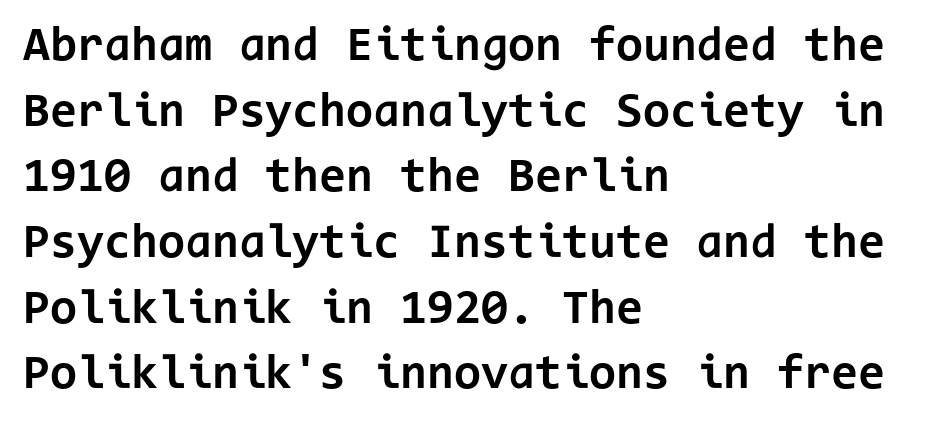
The typesetter chose a ragged-right arrangement here. A normal amount of white space separates one row of letters from the next. A sans-serif font was chosen for this passage. The glyphs have the mass of a bold cut.
